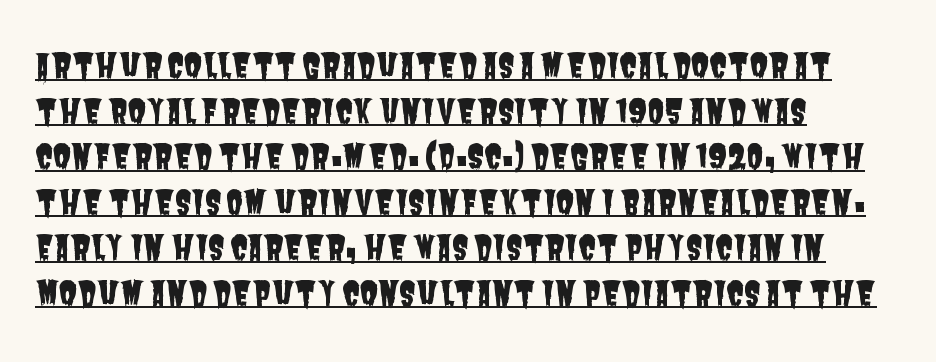
The image shows 33 px condensed sans-serif type; set left-aligned, normal line spacing (1.38x), normal letter spacing, underlined; low stroke contrast and a large x-height.
